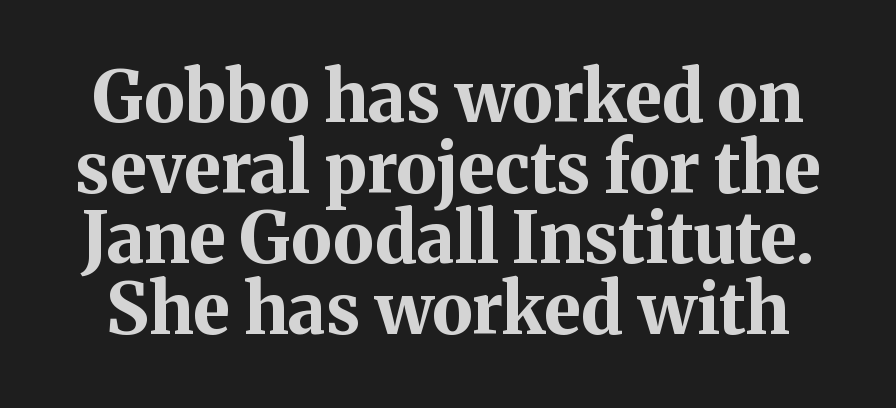
The image shows 70 px bold serif type, upright; set tight line spacing (1.01x), normal letter spacing, not underlined; medium stroke contrast and a medium x-height.
